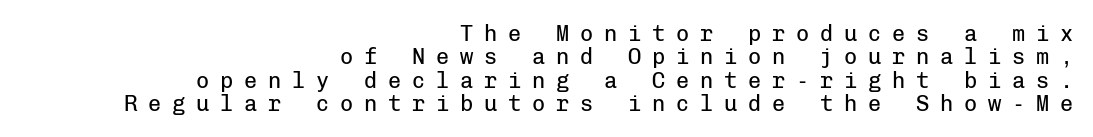
Closely set lines give the paragraph a compact silhouette. Rule under the text: the space is simply empty. Honestly, the letter spacing is so wide it's the main thing you notice. This is roman type, the default non-slanted kind. Stems here are at most as thick as an everyday book face.
